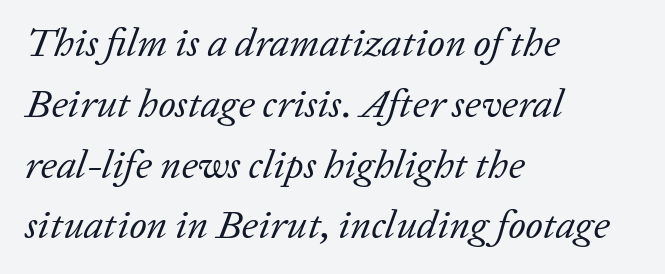
{"serif": "yes", "italic": "yes", "lean": "right", "slant_degrees": 20, "bold": "no", "weight": "regular", "width": "normal", "stroke_contrast": "low", "x_height": "medium", "monospaced": "no", "underline": "no", "align": "left", "line_spacing": "normal", "line_spacing_ratio": 1.52, "letter_spacing": "normal", "letter_spacing_em": 0.0, "glyph_px": 40}
